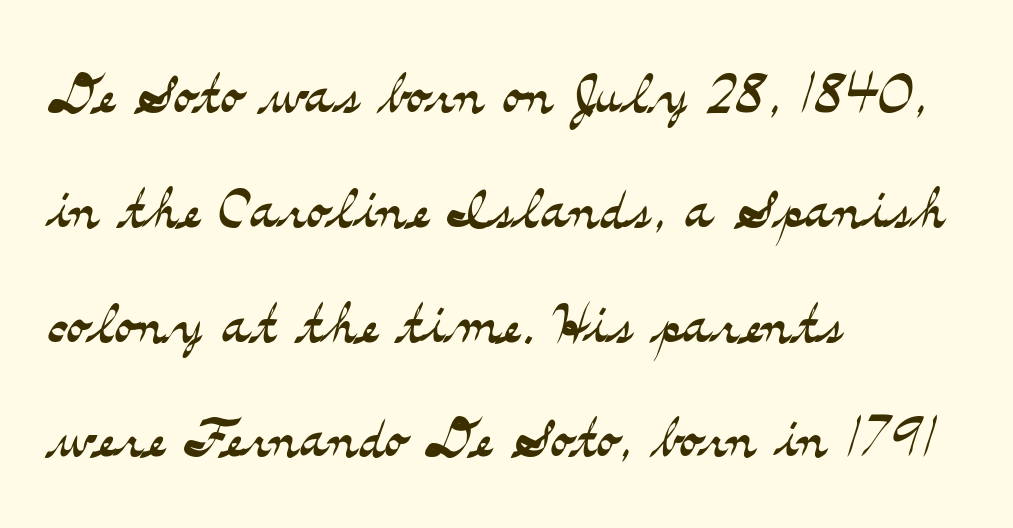
The image shows 76 px light, wide serif type; set left-aligned, normal line spacing (1.51x), normal letter spacing, not underlined; medium stroke contrast and a small x-height.
